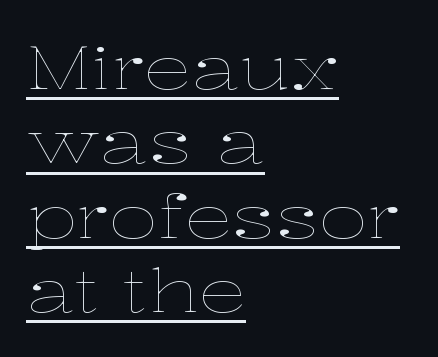
Q: Is the text bold? A: No.
Q: Is the text italic (slanted)? A: No, it is upright.
Q: Is the text underlined? A: Yes.
Q: How is the paragraph aligned? A: Left-aligned.
Q: Is the spacing between letters normal or unusually wide? A: Normal.
Q: Width (condensed, normal, or wide)? A: Wide.
Q: Stroke contrast? A: Low.
Q: x-height? A: Medium.
Q: Monospaced? A: No.
